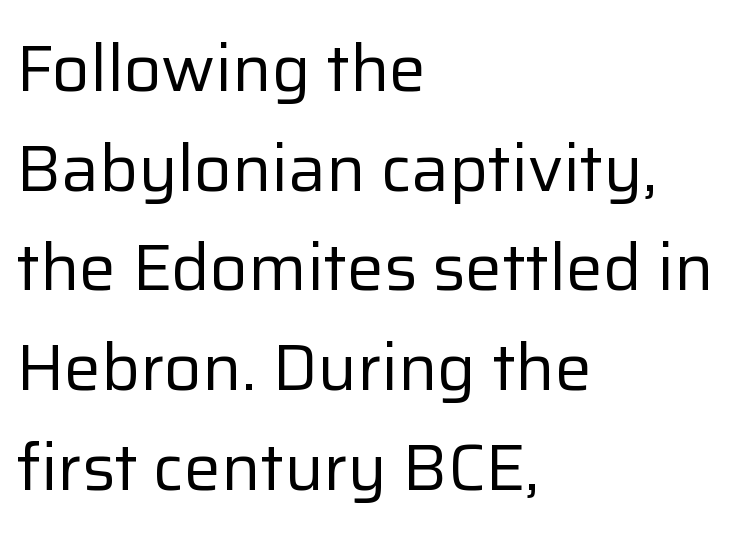
Q: Is the text bold? A: No.
Q: Is the text italic (slanted)? A: No, it is upright.
Q: Is the typeface a serif or a sans-serif typeface? A: Sans-serif.
Q: Is the text underlined? A: No.
Q: How is the paragraph aligned? A: Left-aligned.
Q: Is the spacing between letters normal or unusually wide? A: Normal.
Q: Is the spacing between lines tight, normal or loose? A: Normal.
Q: Width (condensed, normal, or wide)? A: Normal.
Q: Stroke contrast? A: Low.
Q: x-height? A: Medium.
Q: Monospaced? A: No.
